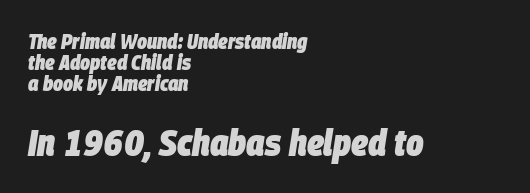
{"italic": "yes", "lean": "right", "slant_degrees": 9, "bold": "yes", "weight": "heavy", "width": "condensed", "stroke_contrast": "low", "x_height": "large", "monospaced": "no", "underline": "no", "align": "left", "line_spacing": "tight", "line_spacing_ratio": 0.99, "letter_spacing": "normal", "letter_spacing_em": 0.0, "larger_block": "second", "size_ratio": 1.76, "glyph_px": 37}
